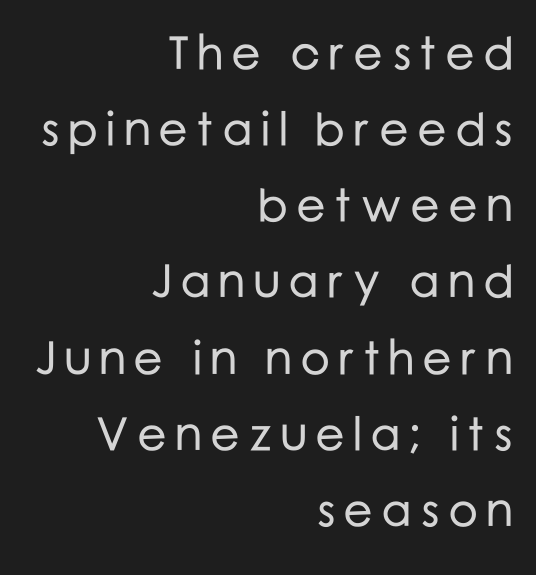
The image shows 47 px sans-serif type, upright; set right-aligned, normal line spacing (1.62x), not underlined; low stroke contrast and a medium x-height.
